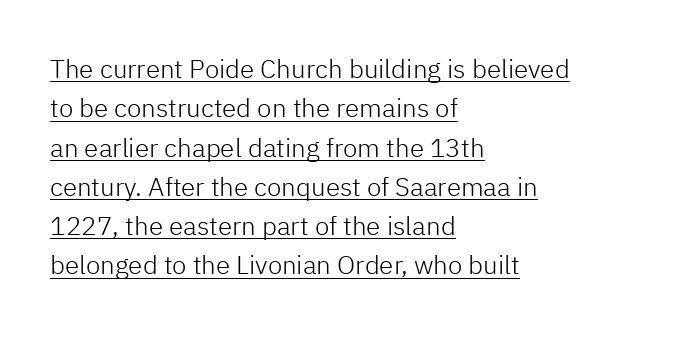
Layout note: lines flush left. The block of text has a typical density, with ordinary space between rows. In terms of letterspacing, this is plain default setting. The cut favours lightness, reaching ordinary text weight at its darkest.
